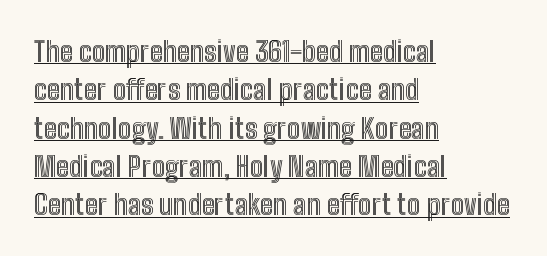
Q: Is the text italic (slanted)? A: No, it is upright.
Q: Is the text underlined? A: Yes.
Q: How is the paragraph aligned? A: Left-aligned.
Q: Is the spacing between letters normal or unusually wide? A: Normal.
Q: Is the spacing between lines tight, normal or loose? A: Normal.
Q: Width (condensed, normal, or wide)? A: Condensed.
Q: x-height? A: Medium.
Q: Monospaced? A: No.
